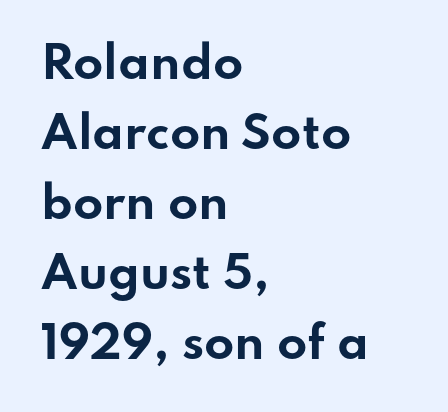
Q: Is the text bold? A: Yes.
Q: Is the text italic (slanted)? A: No, it is upright.
Q: Is the typeface a serif or a sans-serif typeface? A: Sans-serif.
Q: Is the text underlined? A: No.
Q: How is the paragraph aligned? A: Left-aligned.
Q: Is the spacing between letters normal or unusually wide? A: Normal.
Q: Is the spacing between lines tight, normal or loose? A: Normal.
Q: Width (condensed, normal, or wide)? A: Wide.
Q: Stroke contrast? A: Low.
Q: x-height? A: Small.
Q: Monospaced? A: No.
